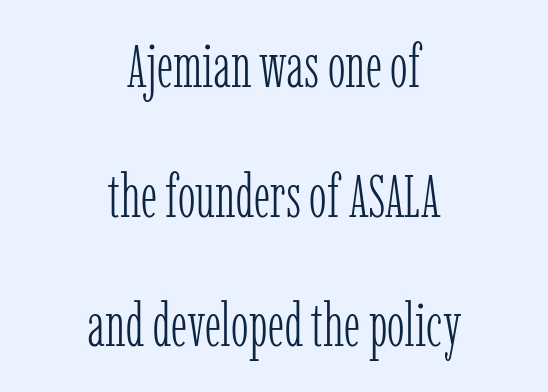
Q: Is the text bold? A: No.
Q: Is the text italic (slanted)? A: No, it is upright.
Q: Is the typeface a serif or a sans-serif typeface? A: Serif.
Q: Is the text underlined? A: No.
Q: How is the paragraph aligned? A: Centered.
Q: Is the spacing between letters normal or unusually wide? A: Normal.
Q: Is the spacing between lines tight, normal or loose? A: Loose.
Q: Width (condensed, normal, or wide)? A: Condensed.
Q: Stroke contrast? A: Low.
Q: x-height? A: Medium.
Q: Monospaced? A: No.
